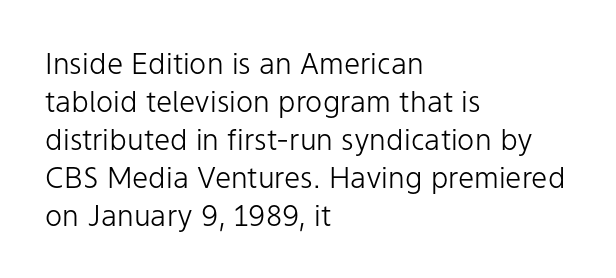
Q: Is the text bold? A: No.
Q: Is the text italic (slanted)? A: No, it is upright.
Q: Is the typeface a serif or a sans-serif typeface? A: Sans-serif.
Q: Is the text underlined? A: No.
Q: How is the paragraph aligned? A: Left-aligned.
Q: Is the spacing between letters normal or unusually wide? A: Normal.
Q: Is the spacing between lines tight, normal or loose? A: Normal.
Q: Width (condensed, normal, or wide)? A: Normal.
Q: Stroke contrast? A: Low.
Q: x-height? A: Medium.
Q: Monospaced? A: No.
